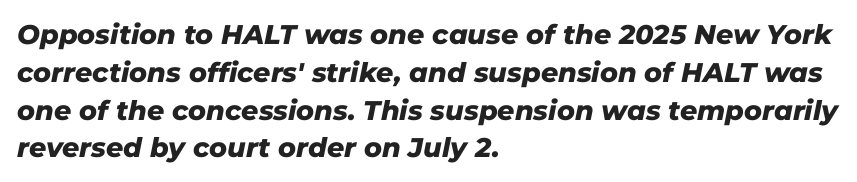
The image shows 27 px bold type, italic (leaning right); set left-aligned, normal line spacing (1.4x), normal letter spacing, not underlined.
